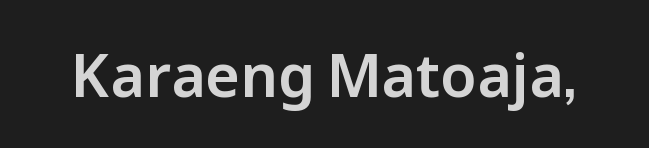
The horizontal fit of the characters is conventional and even. The face used here is proportionally spaced, like ordinary book or web type. To sum up the face: it is a sans, with no serifs. This is roman type, the default non-slanted kind. The area under the type is left untouched.
